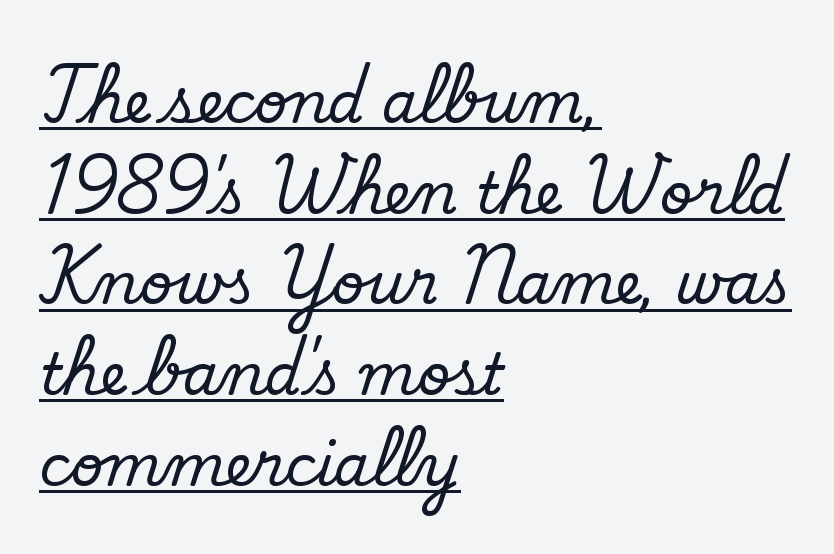
The image shows 57 px regular-weight sans-serif type; set left-aligned, normal line spacing (1.59x), normal letter spacing, underlined; low stroke contrast and a small x-height.
